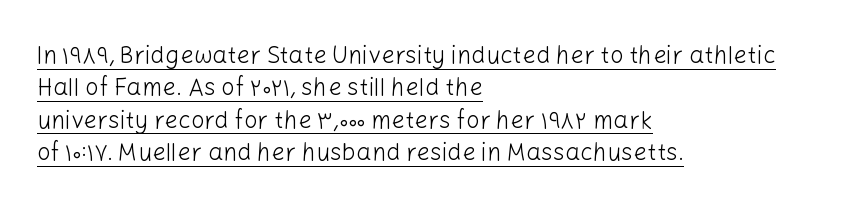
The lettering stays uniformly vertical, giving the passage a roman look. The vertical gap from one line to the next is medium. Line beginnings align vertically; line endings do not. Nobody touched the tracking dial on this one. Caption: face not bold, strokes unweighted. Honestly, the underline is the first thing you notice here.
